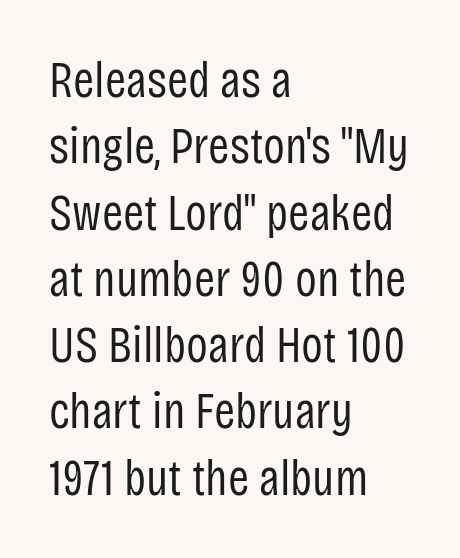
Q: Is the text bold? A: No.
Q: Is the text italic (slanted)? A: No, it is upright.
Q: Is the typeface a serif or a sans-serif typeface? A: Sans-serif.
Q: Is the text underlined? A: No.
Q: How is the paragraph aligned? A: Left-aligned.
Q: Is the spacing between letters normal or unusually wide? A: Normal.
Q: Is the spacing between lines tight, normal or loose? A: Normal.
Q: Width (condensed, normal, or wide)? A: Condensed.
Q: Stroke contrast? A: Low.
Q: x-height? A: Large.
Q: Monospaced? A: No.
